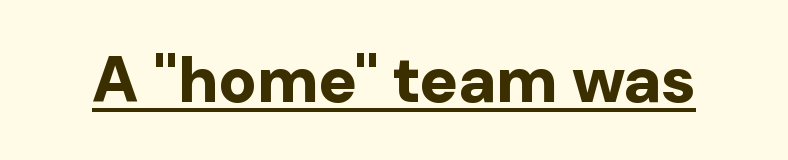
Q: Is the text bold? A: Yes.
Q: Is the text italic (slanted)? A: No, it is upright.
Q: Is the typeface a serif or a sans-serif typeface? A: Sans-serif.
Q: Is the text underlined? A: Yes.
Q: Is the spacing between letters normal or unusually wide? A: Normal.
Q: Width (condensed, normal, or wide)? A: Normal.
Q: Stroke contrast? A: Low.
Q: x-height? A: Medium.
Q: Monospaced? A: No.
